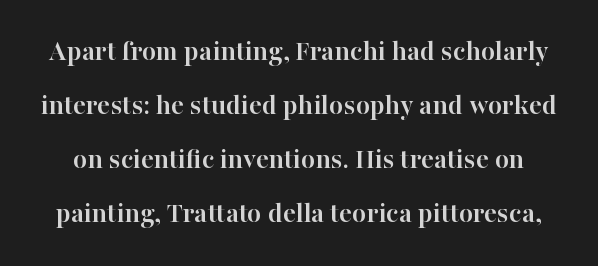
{"serif": "yes", "italic": "no", "bold": "yes", "weight": "semibold", "width": "normal", "stroke_contrast": "high", "x_height": "medium", "monospaced": "no", "underline": "no", "line_spacing_ratio": 1.86, "letter_spacing": "normal", "letter_spacing_em": 0.0, "glyph_px": 29}
